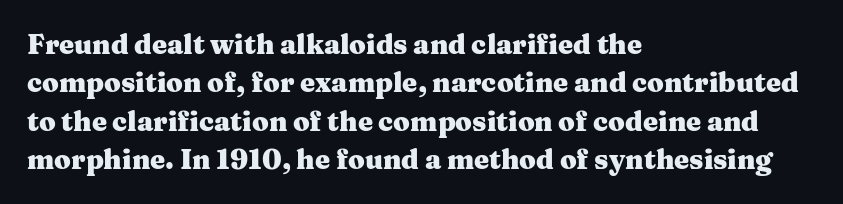
Q: Is the text bold? A: Yes.
Q: Is the text italic (slanted)? A: No, it is upright.
Q: Is the text underlined? A: No.
Q: How is the paragraph aligned? A: Left-aligned.
Q: Is the spacing between letters normal or unusually wide? A: Normal.
Q: Is the spacing between lines tight, normal or loose? A: Normal.
